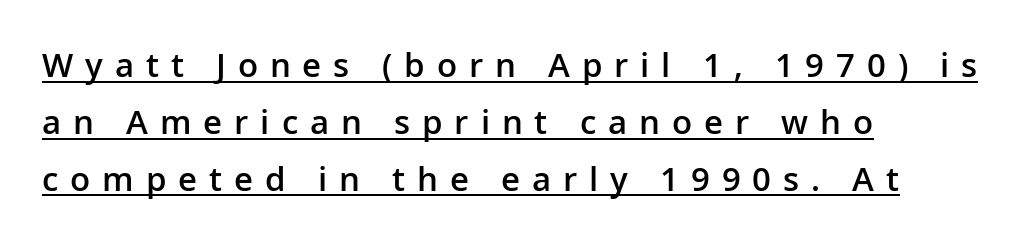
The glyphs are accompanied by a horizontal stroke just below them. The face used here is rendered with a markedly widened letterfit. Do the characters align in a grid? No, the font is proportional. Every stem runs plumb, perpendicular to the baseline. The typesetting leans somewhat heavy: a semibold. The characters display no serif detailing; their extremities are plain.
